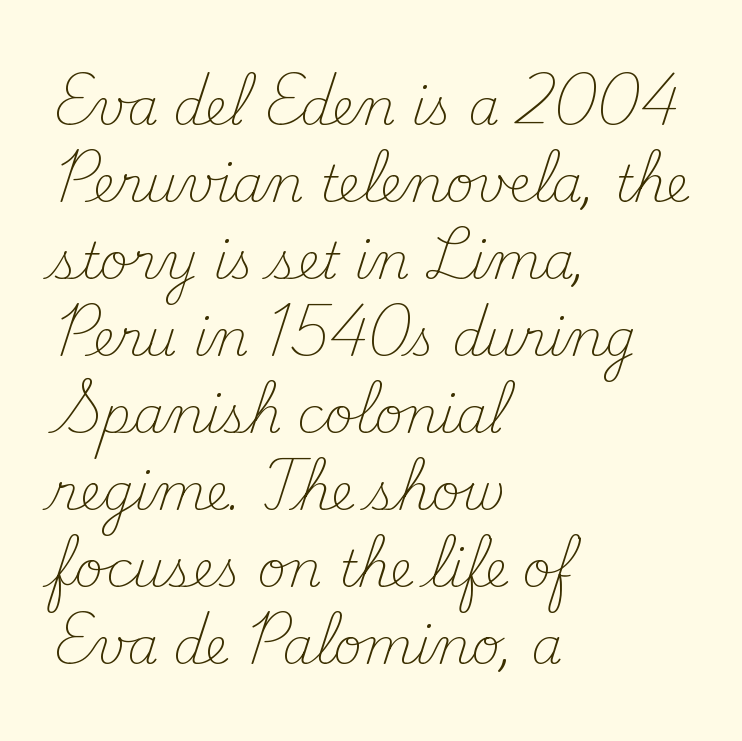
Q: Is the text bold? A: No.
Q: Is the text italic (slanted)? A: Yes.
Q: Is the typeface a serif or a sans-serif typeface? A: Serif.
Q: Is the text underlined? A: No.
Q: How is the paragraph aligned? A: Left-aligned.
Q: Is the spacing between letters normal or unusually wide? A: Normal.
Q: Is the spacing between lines tight, normal or loose? A: Normal.
Q: Width (condensed, normal, or wide)? A: Normal.
Q: Stroke contrast? A: Medium.
Q: x-height? A: Small.
Q: Monospaced? A: No.
